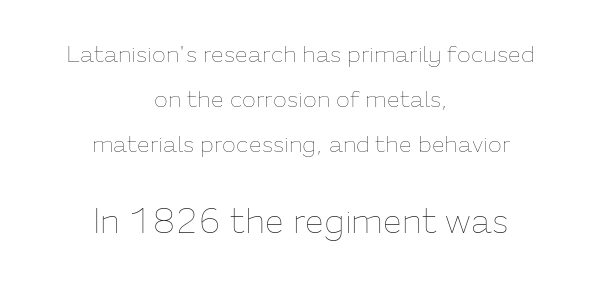
{"italic": "no", "bold": "no", "weight": "thin", "width": "normal", "stroke_contrast": "low", "x_height": "medium", "monospaced": "no", "underline": "no", "align": "center", "line_spacing": "loose", "line_spacing_ratio": 1.95, "letter_spacing": "normal", "letter_spacing_em": 0.0, "larger_block": "second", "size_ratio": 1.48, "glyph_px": 34}
